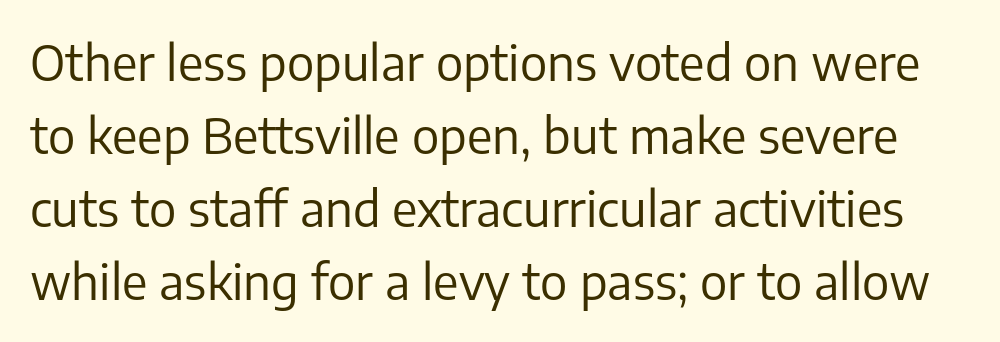
{"serif": "no", "italic": "no", "bold": "no", "weight": "regular", "width": "normal", "stroke_contrast": "low", "x_height": "medium", "monospaced": "no", "underline": "no", "line_spacing": "normal", "line_spacing_ratio": 1.49, "letter_spacing": "normal", "letter_spacing_em": 0.0, "glyph_px": 49}
